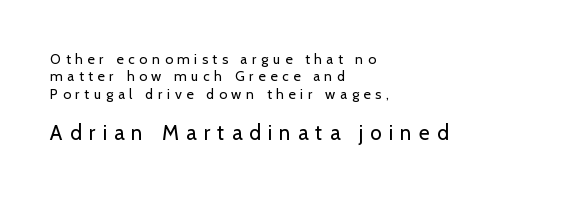
{"italic": "no", "bold": "no", "underline": "no", "align": "left", "line_spacing": "normal", "line_spacing_ratio": 1.25, "letter_spacing": "wide", "letter_spacing_em": 0.34, "larger_block": "second", "size_ratio": 1.5, "glyph_px": 21}
